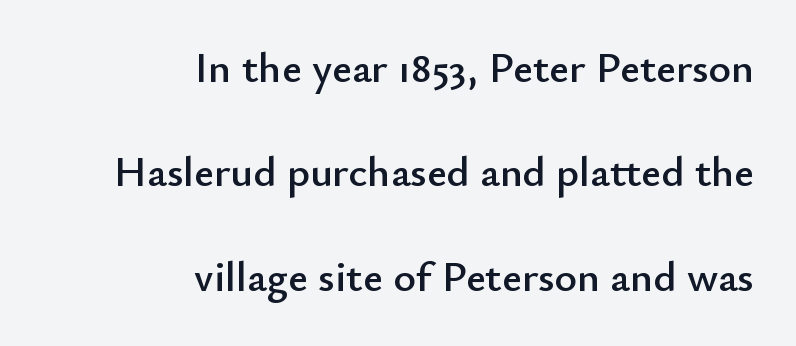
The image shows 43 px sans-serif type, upright; set right-aligned, loose line spacing (2.43x), normal letter spacing, not underlined; low stroke contrast and a small x-height.
